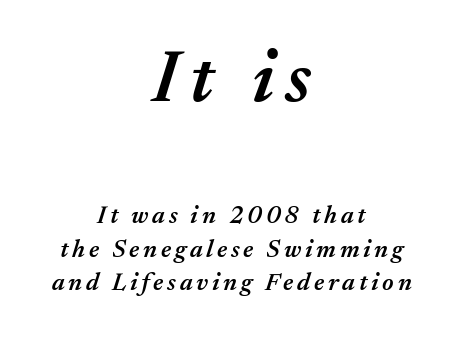
The vertical gap from one line to the next is medium. Unmarked baselines from the first word to the last. The composition opens big and finishes small. A typesetter would call this proportional, since set widths differ per character. When letters slant like this, we call the style italic.
